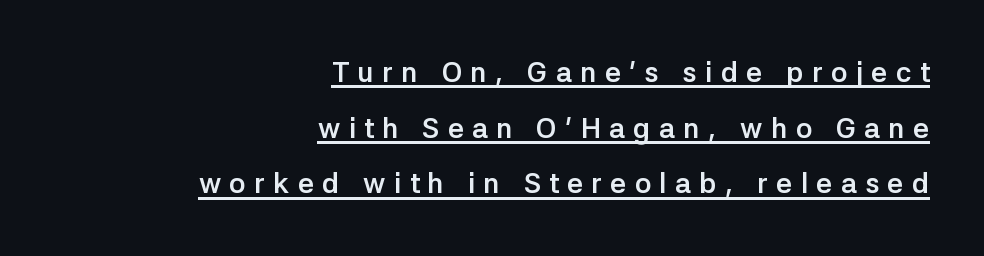
Q: Is the text bold? A: Yes.
Q: Is the text italic (slanted)? A: No, it is upright.
Q: Is the typeface a serif or a sans-serif typeface? A: Sans-serif.
Q: Is the text underlined? A: Yes.
Q: How is the paragraph aligned? A: Right-aligned.
Q: Is the spacing between letters normal or unusually wide? A: Unusually wide.
Q: Is the spacing between lines tight, normal or loose? A: Loose.
Q: Width (condensed, normal, or wide)? A: Normal.
Q: Stroke contrast? A: Low.
Q: x-height? A: Medium.
Q: Monospaced? A: No.
